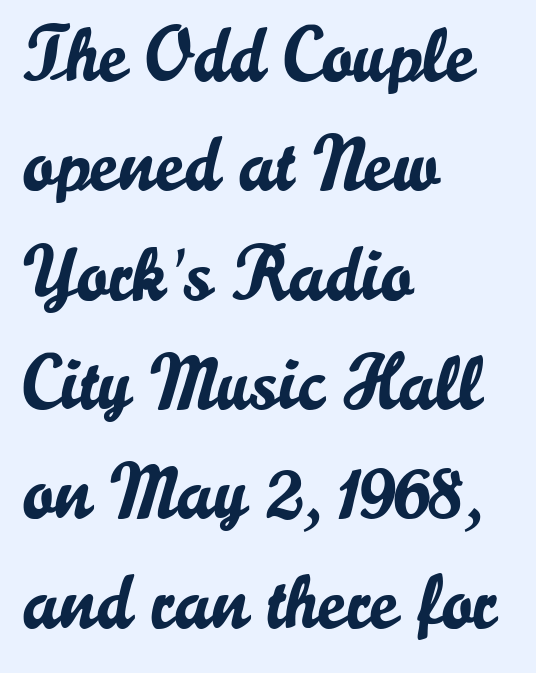
Any mark beneath the type? The region is blank. This is sans-serif lettering, the kind often seen on screens and signage. Summary of vertical rhythm: regular, with standard interline spacing. What stands out about the letter spacing? Nothing — it is the standard amount. Visually the block forms a straight wall on the left and a jagged coastline on the right.
